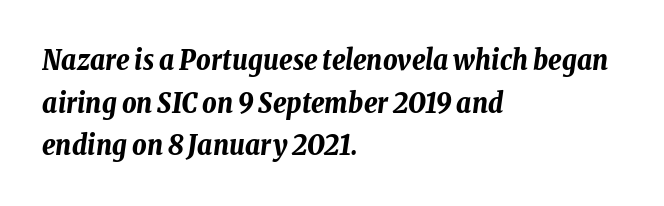
{"italic": "yes", "lean": "right", "slant_degrees": 8, "bold": "yes", "weight": "bold", "width": "condensed", "stroke_contrast": "low", "x_height": "medium", "monospaced": "no", "underline": "no", "align": "left", "line_spacing": "normal", "line_spacing_ratio": 1.52, "letter_spacing": "normal", "letter_spacing_em": 0.0, "glyph_px": 28}
